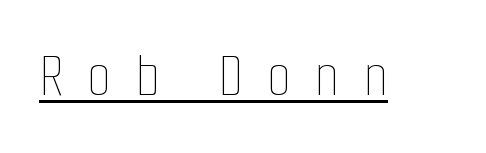
Q: Is the text bold? A: No.
Q: Is the text italic (slanted)? A: No, it is upright.
Q: Is the text underlined? A: Yes.
Q: Is the spacing between letters normal or unusually wide? A: Unusually wide.
Q: Width (condensed, normal, or wide)? A: Condensed.
Q: Stroke contrast? A: Low.
Q: x-height? A: Medium.
Q: Monospaced? A: No.
